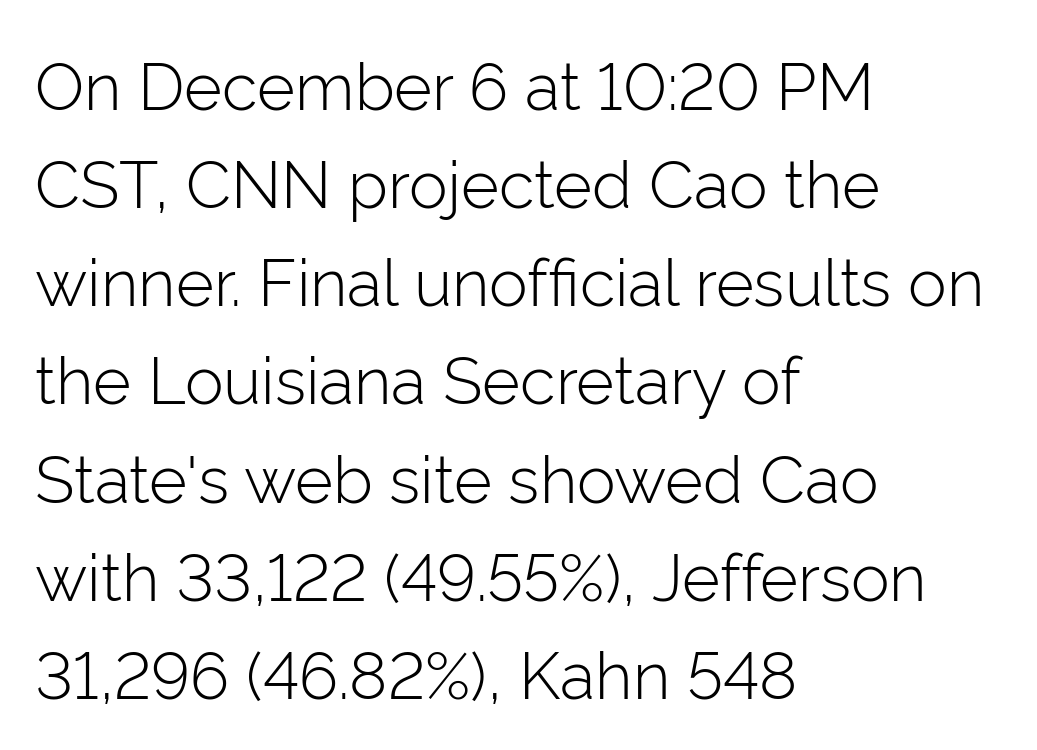
Q: Is the text bold? A: No.
Q: Is the text italic (slanted)? A: No, it is upright.
Q: Is the typeface a serif or a sans-serif typeface? A: Sans-serif.
Q: Is the text underlined? A: No.
Q: How is the paragraph aligned? A: Left-aligned.
Q: Is the spacing between letters normal or unusually wide? A: Normal.
Q: Is the spacing between lines tight, normal or loose? A: Normal.
Q: Width (condensed, normal, or wide)? A: Normal.
Q: Stroke contrast? A: Low.
Q: x-height? A: Medium.
Q: Monospaced? A: No.
